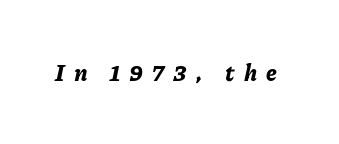
Q: Is the text bold? A: Yes.
Q: Is the text italic (slanted)? A: Yes, it leans right by about 11 degrees.
Q: Is the text underlined? A: No.
Q: Is the spacing between letters normal or unusually wide? A: Unusually wide.
